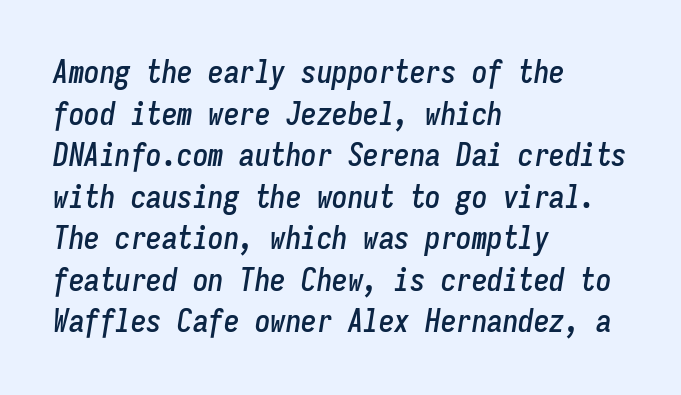
Is the type slanted? Yes — the strokes lean at a clear angle. Fixed-width glyphs throughout — classic coding-font behaviour. Inter-character spacing is left at the font's built-in metrics. Type without underlining. If you drew a ruler down the left edge, every line would touch it.
